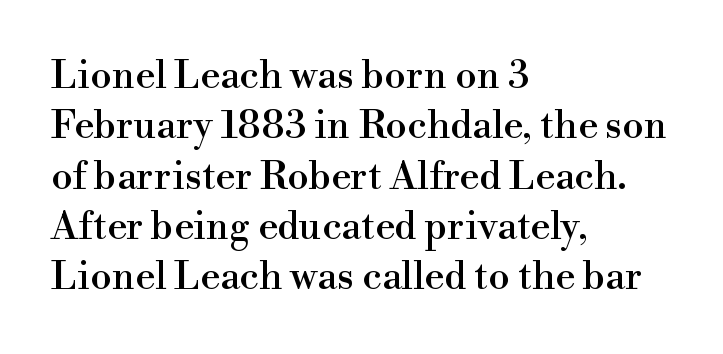
{"serif": "yes", "italic": "no", "width": "normal", "stroke_contrast": "high", "x_height": "small", "monospaced": "no", "underline": "no", "align": "left", "line_spacing": "normal", "line_spacing_ratio": 1.29, "letter_spacing": "normal", "letter_spacing_em": 0.0, "glyph_px": 39}
